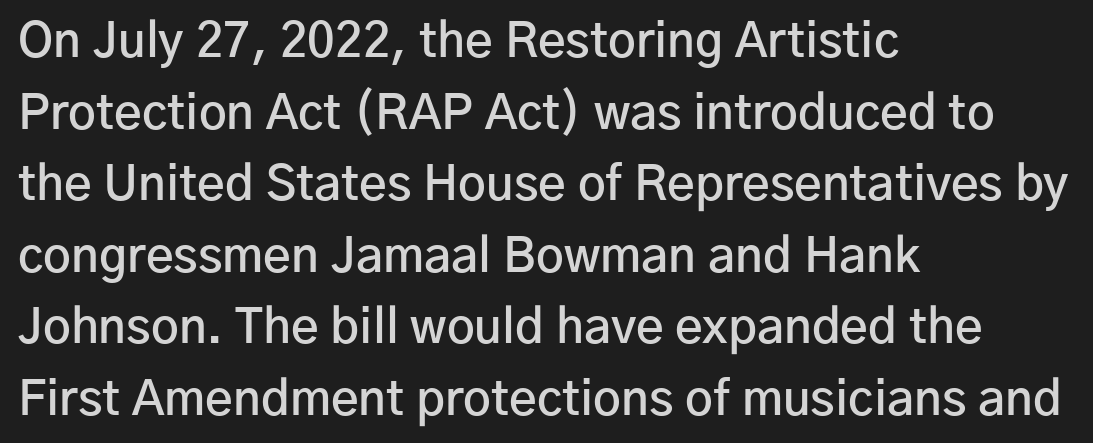
{"serif": "no", "italic": "no", "bold": "semi", "weight": "semibold", "width": "normal", "stroke_contrast": "low", "x_height": "medium", "monospaced": "no", "underline": "no", "align": "left", "line_spacing": "normal", "line_spacing_ratio": 1.49, "letter_spacing": "normal", "letter_spacing_em": 0.0, "glyph_px": 48}
